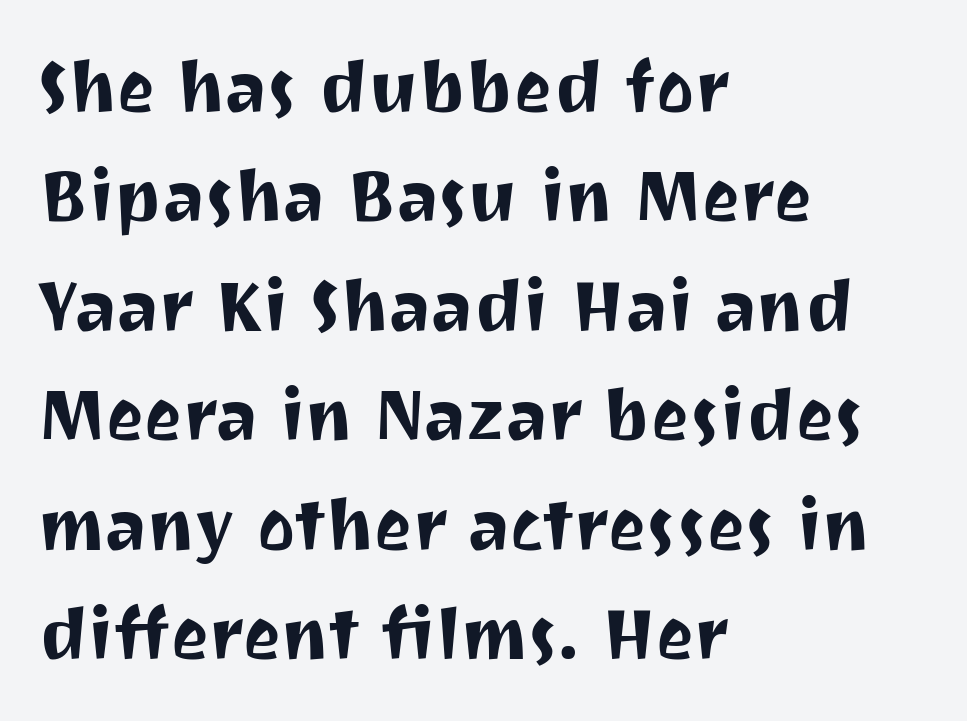
{"serif": "no", "italic": "no", "width": "normal", "stroke_contrast": "medium", "x_height": "medium", "monospaced": "no", "underline": "no", "align": "left", "line_spacing": "normal", "line_spacing_ratio": 1.52, "letter_spacing": "normal", "letter_spacing_em": 0.0, "glyph_px": 72}
